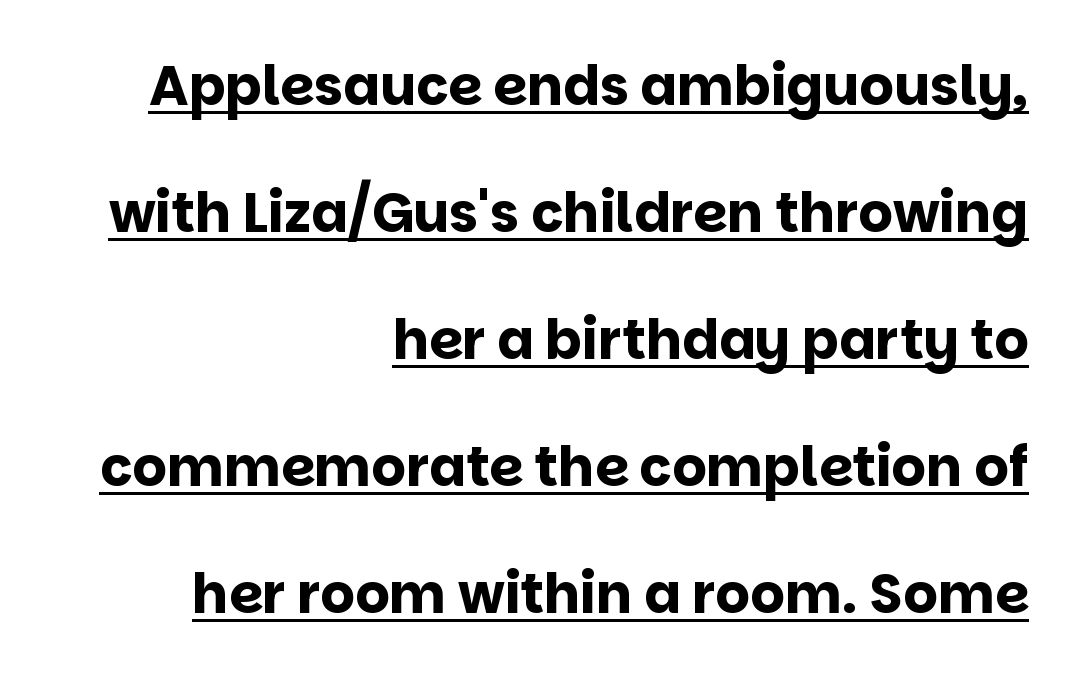
Which margin do the lines hug? The right one — the left edge is uneven. The specimen reads as upright at a glance. The gaps between neighbouring characters are ordinary and unremarkable. Compared with undecorated copy, this sample adds a rule below the words. I'd describe the lettering as bold — thick and assertive. Regarding serifs, this sample does without them.
